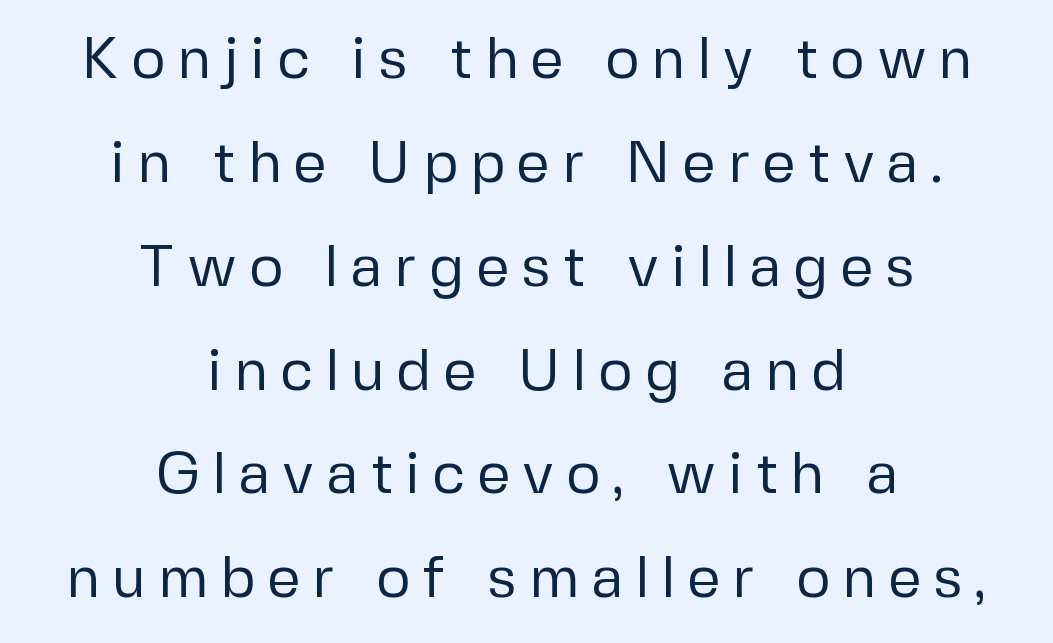
{"serif": "no", "italic": "no", "bold": "no", "weight": "regular", "width": "normal", "stroke_contrast": "low", "x_height": "medium", "monospaced": "no", "underline": "no", "align": "center", "line_spacing_ratio": 1.76, "letter_spacing": "wide", "letter_spacing_em": 0.2, "glyph_px": 59}
